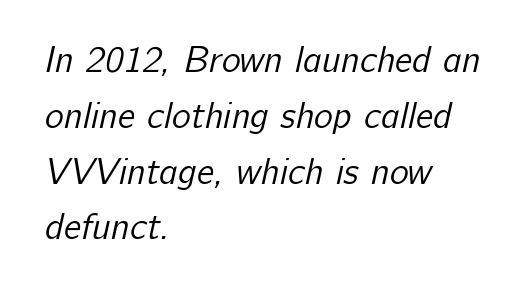
The image shows 36 px regular-weight sans-serif type; set left-aligned, normal line spacing (1.55x), normal letter spacing, not underlined; low stroke contrast and a medium x-height.
